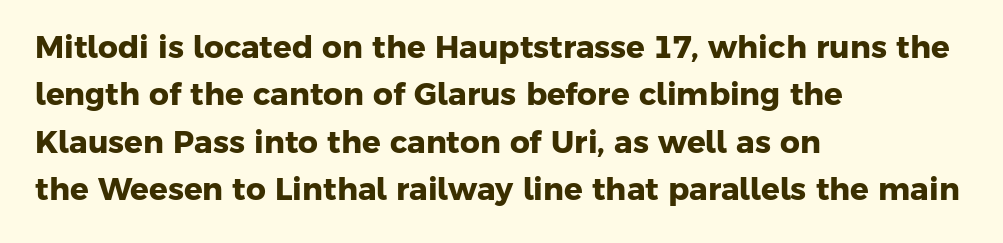
The image shows 31 px heavy sans-serif type; set left-aligned, normal line spacing (1.53x), normal letter spacing, not underlined; low stroke contrast and a medium x-height.
